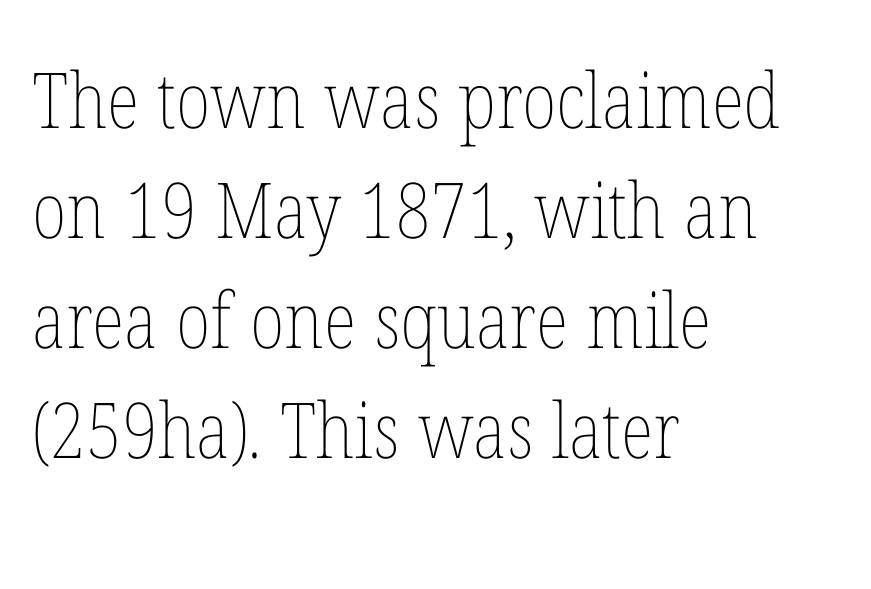
The image shows 77 px thin, condensed type, upright; set left-aligned, normal line spacing (1.43x), normal letter spacing, not underlined; low stroke contrast and a medium x-height.
